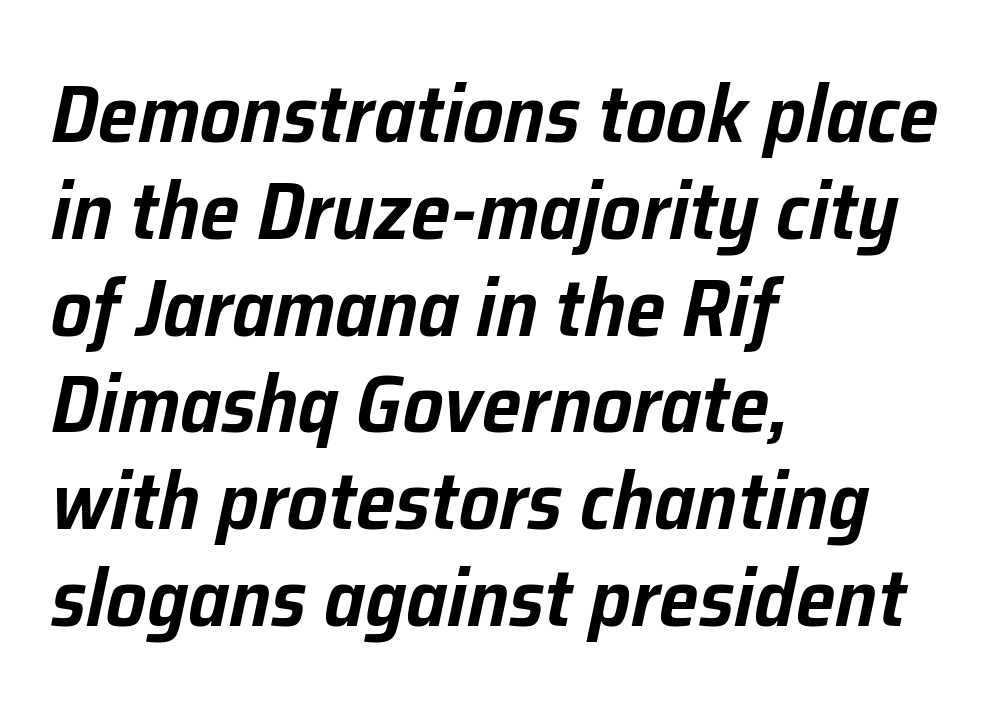
The image shows 80 px text type, italic (leaning right); set left-aligned, line spacing 1.21x, normal letter spacing, not underlined; low stroke contrast and a medium x-height.
